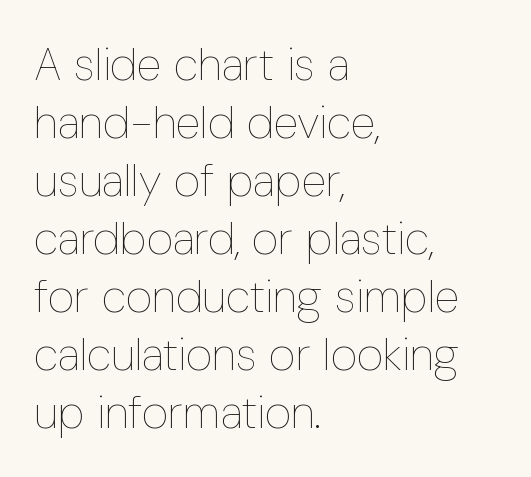
You can tell it's not italic because the verticals are truly vertical. No extra tracking has been applied to these lines. Proportional: the letters do not fall into vertical columns. A classic flush-left, rag-right setting is used for this passage.
